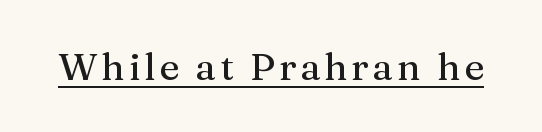
{"serif": "yes", "italic": "no", "width": "normal", "stroke_contrast": "medium", "x_height": "medium", "monospaced": "no", "underline": "yes", "glyph_px": 38}
